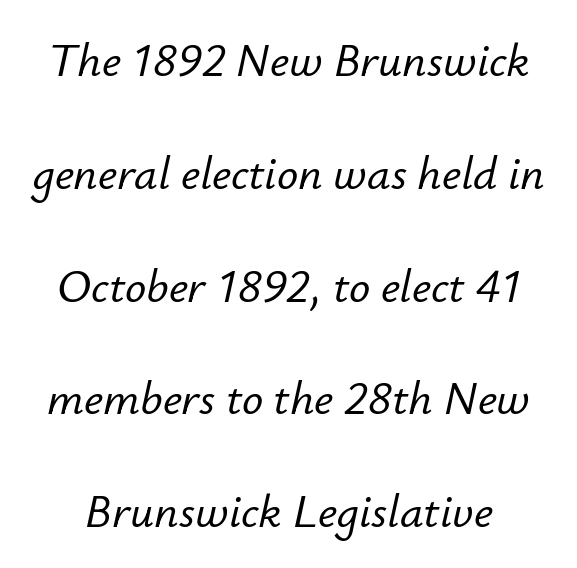
The image shows 47 px text type, italic (leaning right); set loose line spacing (2.4x), normal letter spacing, not underlined; low stroke contrast and a small x-height.
